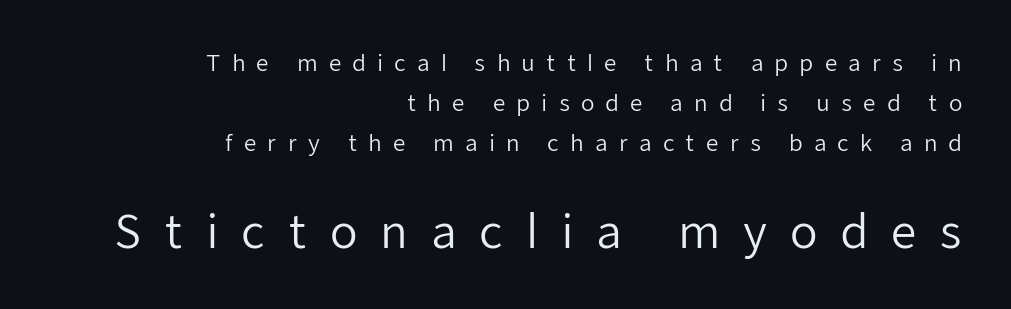
Q: Is the text bold? A: No.
Q: Is the text italic (slanted)? A: No, it is upright.
Q: Is the typeface a serif or a sans-serif typeface? A: Sans-serif.
Q: Is the text underlined? A: No.
Q: How is the paragraph aligned? A: Right-aligned.
Q: Is the spacing between letters normal or unusually wide? A: Unusually wide.
Q: Which block of text is set in a larger size, the first (top) or the second (bottom)? A: The second (bottom) one.
Q: Width (condensed, normal, or wide)? A: Normal.
Q: Stroke contrast? A: Low.
Q: x-height? A: Medium.
Q: Monospaced? A: No.
